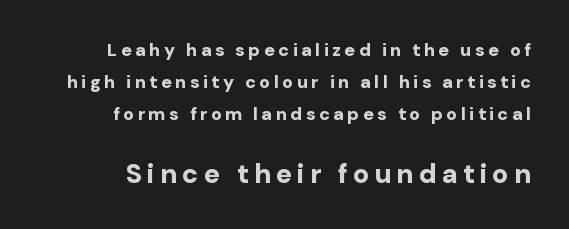
The image shows 27 px bold type, upright; set right-aligned, line spacing 1.78x, not underlined; the second (bottom) block is 1.5x larger.
